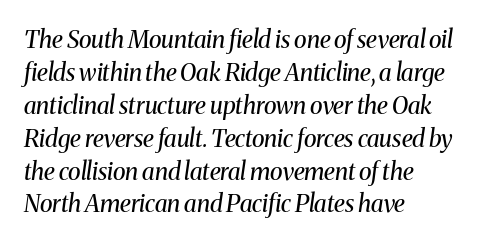
Caption: face not bold, strokes unweighted. The rendering applies a slant to the glyphs. Glance below the letters and you will spot only blank space. A classic flush-left, rag-right setting is used for this passage. Summary of vertical rhythm: regular, with standard interline spacing.
